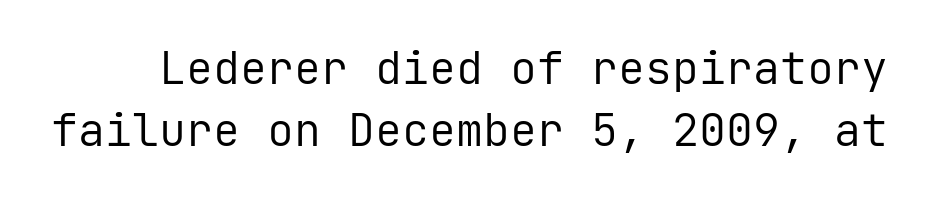
Characters remain perfectly vertical along every line. The string is rendered with underlining switched off. Nobody touched the tracking dial on this one. This is not heavy type; no bold has been used. A normal amount of white space separates one row of letters from the next. Spacing verdict: monospaced, one width for all characters.
